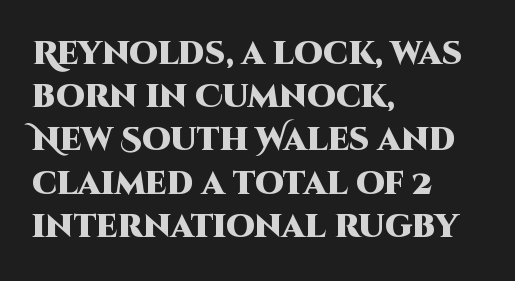
Q: Is the text bold? A: Yes.
Q: Is the text italic (slanted)? A: No, it is upright.
Q: Is the typeface a serif or a sans-serif typeface? A: Sans-serif.
Q: Is the text underlined? A: No.
Q: How is the paragraph aligned? A: Left-aligned.
Q: Is the spacing between letters normal or unusually wide? A: Normal.
Q: Is the spacing between lines tight, normal or loose? A: Normal.
Q: Width (condensed, normal, or wide)? A: Normal.
Q: Stroke contrast? A: High.
Q: x-height? A: Large.
Q: Monospaced? A: No.
